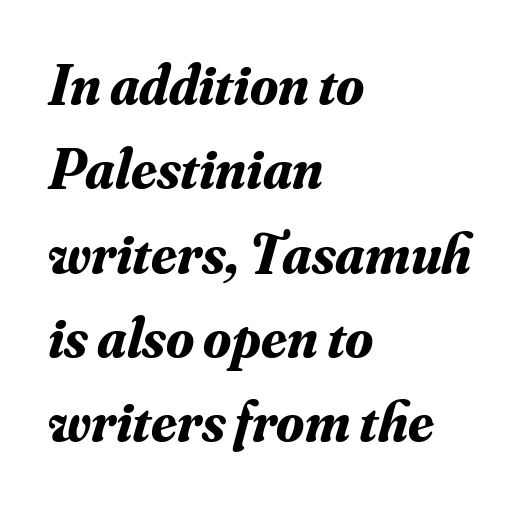
{"serif": "yes", "italic": "yes", "lean": "right", "slant_degrees": 16, "bold": "yes", "weight": "bold", "width": "normal", "stroke_contrast": "medium", "x_height": "small", "monospaced": "no", "underline": "no", "align": "left", "line_spacing": "normal", "line_spacing_ratio": 1.48, "letter_spacing": "normal", "letter_spacing_em": 0.0, "glyph_px": 57}
